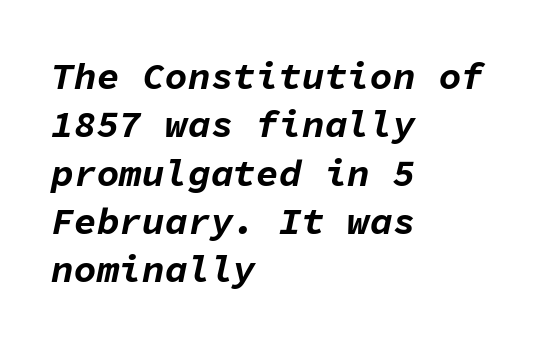
Q: Is the text bold? A: Yes.
Q: Is the text italic (slanted)? A: Yes, it leans right by about 11 degrees.
Q: Is the text underlined? A: No.
Q: How is the paragraph aligned? A: Left-aligned.
Q: Is the spacing between letters normal or unusually wide? A: Normal.
Q: Is the spacing between lines tight, normal or loose? A: Normal.
Q: Width (condensed, normal, or wide)? A: Normal.
Q: Stroke contrast? A: Low.
Q: x-height? A: Medium.
Q: Monospaced? A: Yes.
